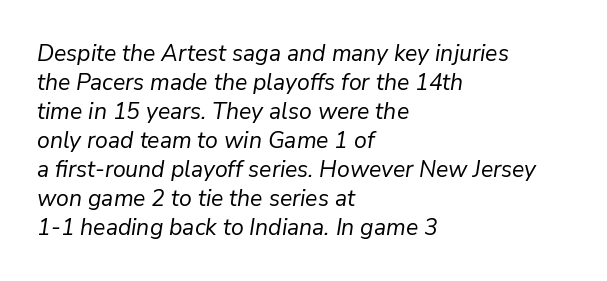
The image shows 23 px text type, italic (leaning right); set left-aligned, normal line spacing (1.26x), normal letter spacing, not underlined.
